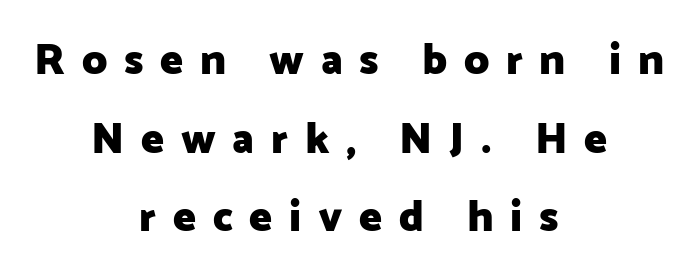
{"serif": "no", "italic": "no", "bold": "yes", "weight": "heavy", "width": "normal", "stroke_contrast": "low", "x_height": "medium", "monospaced": "no", "underline": "no", "align": "center", "line_spacing_ratio": 1.83, "letter_spacing": "wide", "letter_spacing_em": 0.39, "glyph_px": 43}
